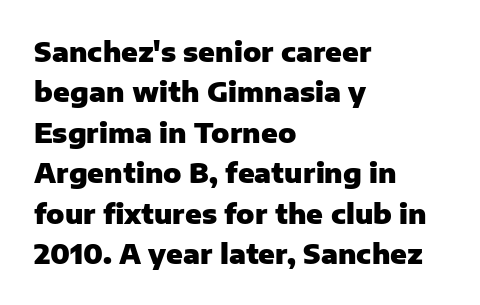
The image shows 27 px bold type, upright; set left-aligned, normal line spacing (1.5x), normal letter spacing, not underlined.
